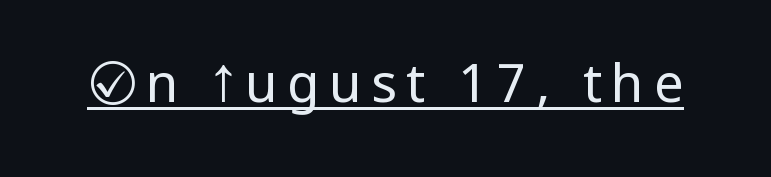
The image shows 53 px regular-weight, condensed sans-serif type, upright; set underlined; low stroke contrast.
